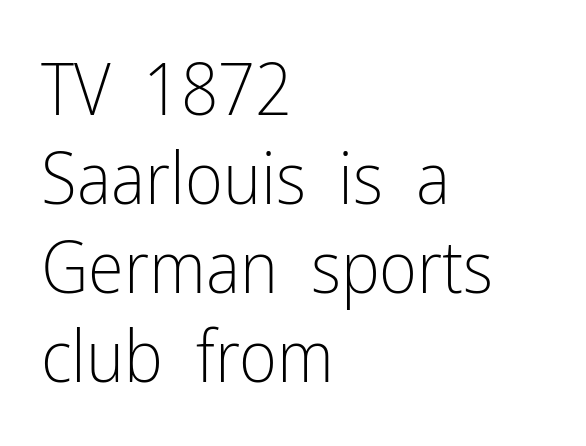
Q: Is the text bold? A: No.
Q: Is the text italic (slanted)? A: No, it is upright.
Q: Is the typeface a serif or a sans-serif typeface? A: Sans-serif.
Q: Is the text underlined? A: No.
Q: How is the paragraph aligned? A: Left-aligned.
Q: Is the spacing between letters normal or unusually wide? A: Normal.
Q: Width (condensed, normal, or wide)? A: Condensed.
Q: Stroke contrast? A: Low.
Q: x-height? A: Medium.
Q: Monospaced? A: No.
